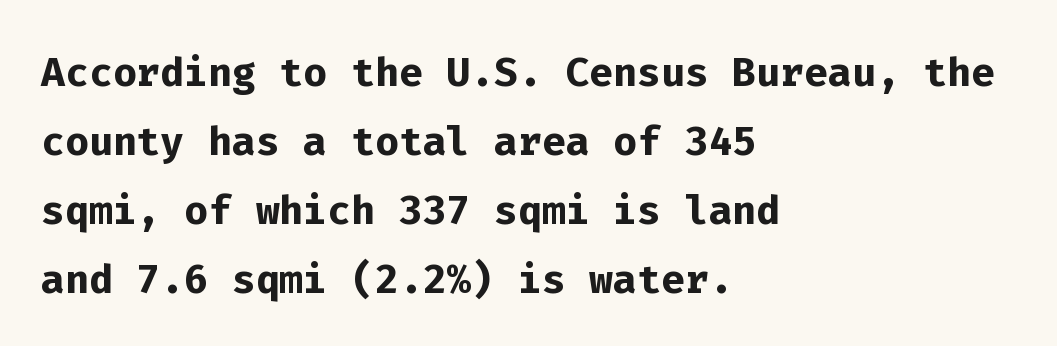
Q: Is the text bold? A: Yes.
Q: Is the text italic (slanted)? A: No, it is upright.
Q: Is the typeface a serif or a sans-serif typeface? A: Sans-serif.
Q: Is the text underlined? A: No.
Q: How is the paragraph aligned? A: Left-aligned.
Q: Is the spacing between letters normal or unusually wide? A: Normal.
Q: Width (condensed, normal, or wide)? A: Normal.
Q: Stroke contrast? A: Low.
Q: x-height? A: Medium.
Q: Monospaced? A: Yes.
